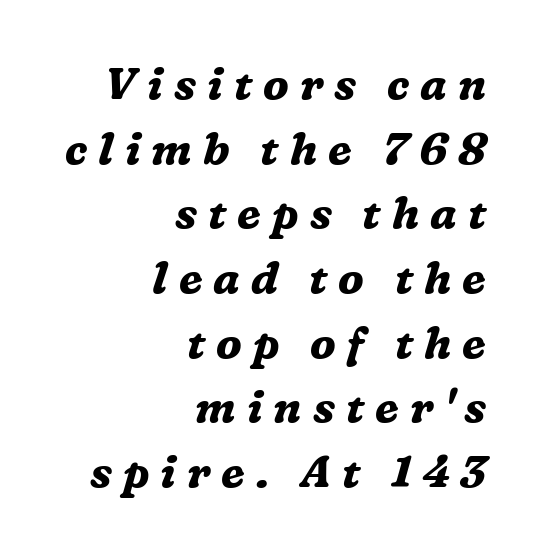
{"serif": "yes", "italic": "yes", "lean": "right", "slant_degrees": 16, "bold": "yes", "weight": "bold", "width": "normal", "stroke_contrast": "medium", "x_height": "medium", "monospaced": "no", "underline": "no", "align": "right", "line_spacing": "normal", "line_spacing_ratio": 1.47, "letter_spacing": "wide", "letter_spacing_em": 0.25, "glyph_px": 44}
